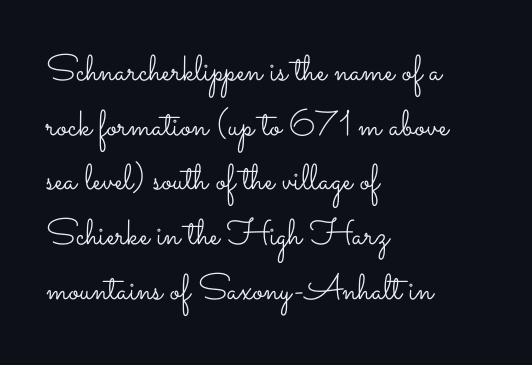
{"bold": "no", "weight": "light", "width": "wide", "stroke_contrast": "low", "x_height": "small", "monospaced": "no", "underline": "no", "align": "left", "line_spacing": "normal", "line_spacing_ratio": 1.52, "letter_spacing": "normal", "letter_spacing_em": 0.0, "glyph_px": 36}
